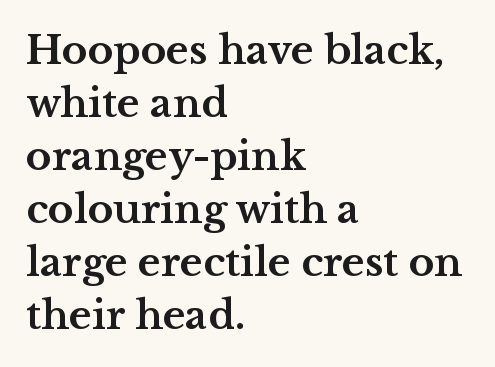
Q: Is the text bold? A: Yes.
Q: Is the text italic (slanted)? A: No, it is upright.
Q: Is the typeface a serif or a sans-serif typeface? A: Serif.
Q: Is the text underlined? A: No.
Q: How is the paragraph aligned? A: Left-aligned.
Q: Is the spacing between letters normal or unusually wide? A: Normal.
Q: Is the spacing between lines tight, normal or loose? A: Normal.
Q: Width (condensed, normal, or wide)? A: Wide.
Q: Stroke contrast? A: Medium.
Q: x-height? A: Medium.
Q: Monospaced? A: No.
